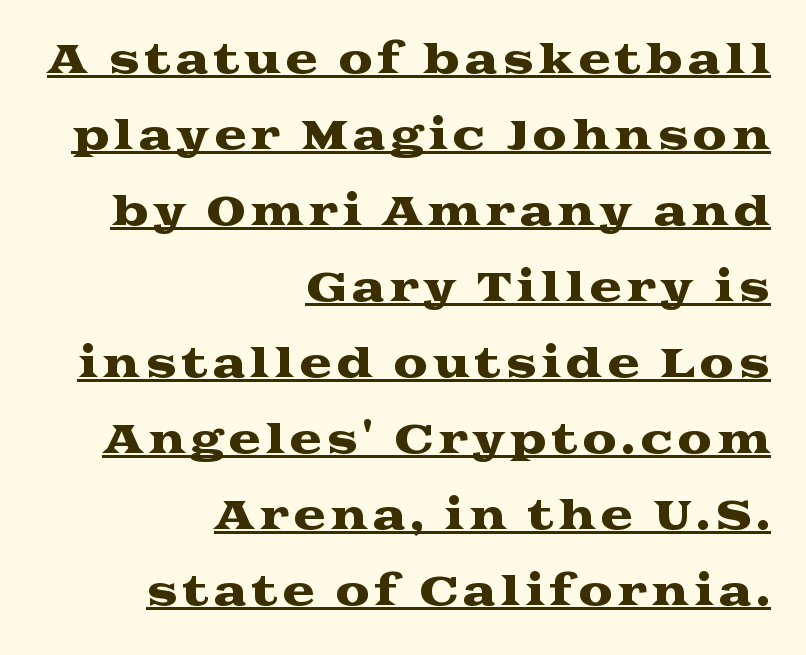
The image shows 39 px wide serif type, upright; set right-aligned, loose line spacing (1.95x), underlined; medium stroke contrast and a medium x-height.
